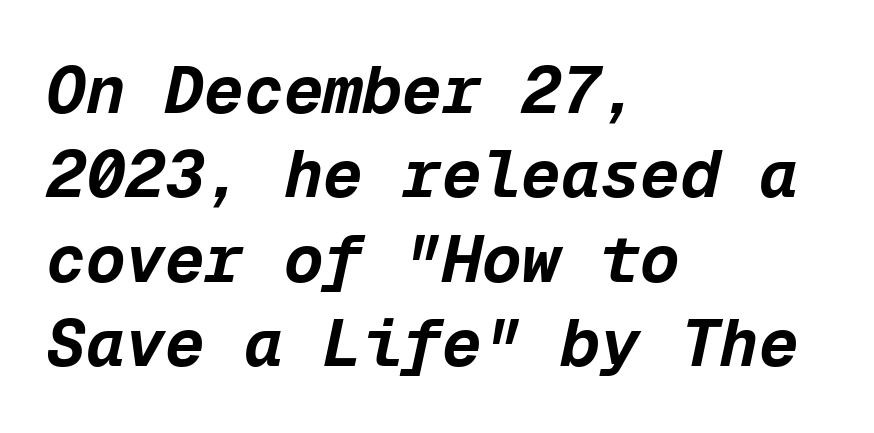
{"italic": "yes", "lean": "right", "slant_degrees": 12, "bold": "yes", "weight": "bold", "width": "normal", "stroke_contrast": "low", "x_height": "medium", "monospaced": "yes", "underline": "no", "align": "left", "line_spacing": "normal", "line_spacing_ratio": 1.28, "letter_spacing": "normal", "letter_spacing_em": 0.0, "glyph_px": 66}
